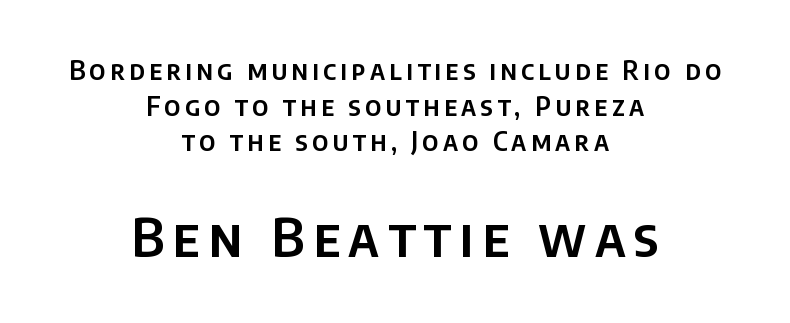
Q: Is the text italic (slanted)? A: No, it is upright.
Q: Is the typeface a serif or a sans-serif typeface? A: Sans-serif.
Q: Is the text underlined? A: No.
Q: How is the paragraph aligned? A: Centered.
Q: Is the spacing between lines tight, normal or loose? A: Normal.
Q: Which block of text is set in a larger size, the first (top) or the second (bottom)? A: The second (bottom) one.
Q: Width (condensed, normal, or wide)? A: Normal.
Q: Stroke contrast? A: Low.
Q: x-height? A: Large.
Q: Monospaced? A: No.
